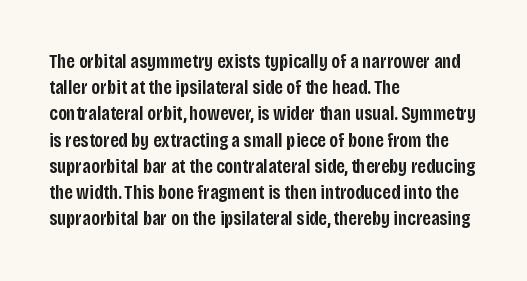
In terms of letterspacing, this is plain default setting. Leftover space on each line is placed entirely after the last word. When letters stand straight like this, we call the style roman or upright. Firm but not heavy-handed strokes: this text is semibold.
